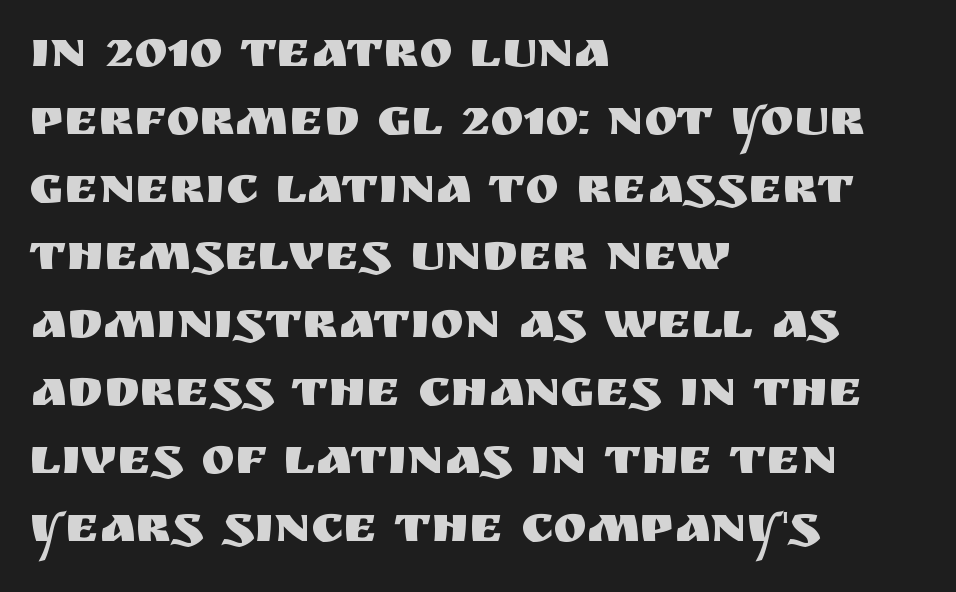
Q: Is the text italic (slanted)? A: No, it is upright.
Q: Is the typeface a serif or a sans-serif typeface? A: Sans-serif.
Q: Is the text underlined? A: No.
Q: How is the paragraph aligned? A: Left-aligned.
Q: Is the spacing between letters normal or unusually wide? A: Normal.
Q: Is the spacing between lines tight, normal or loose? A: Normal.
Q: Width (condensed, normal, or wide)? A: Normal.
Q: Stroke contrast? A: Medium.
Q: x-height? A: Large.
Q: Monospaced? A: No.
